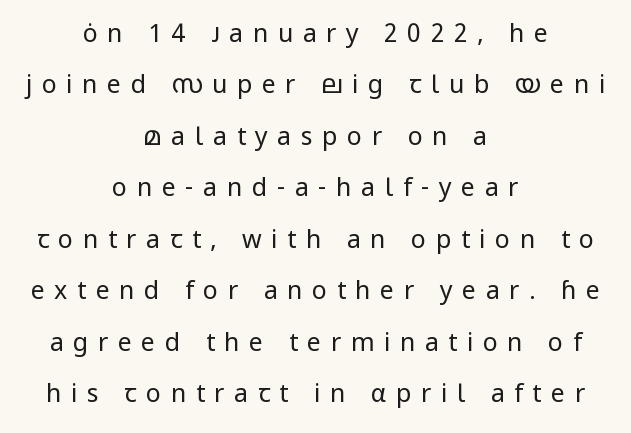
Q: Is the text bold? A: No.
Q: Is the text italic (slanted)? A: No, it is upright.
Q: Is the text underlined? A: No.
Q: How is the paragraph aligned? A: Centered.
Q: Is the spacing between letters normal or unusually wide? A: Unusually wide.
Q: Is the spacing between lines tight, normal or loose? A: Loose.
